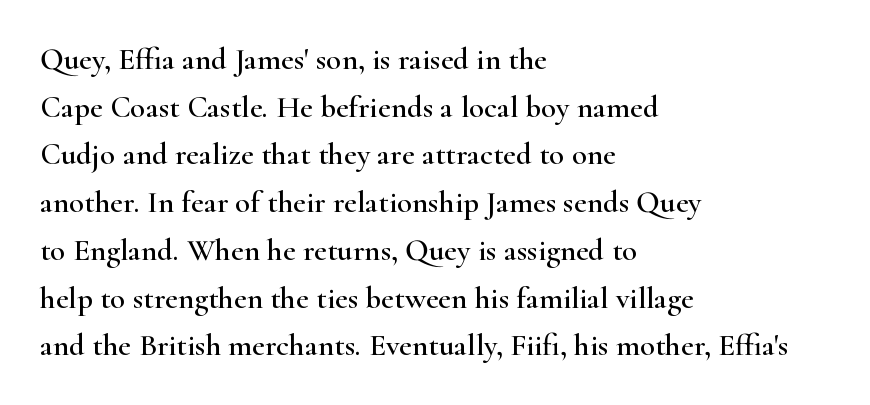
{"serif": "yes", "italic": "no", "width": "wide", "stroke_contrast": "high", "x_height": "small", "monospaced": "no", "underline": "no", "align": "left", "line_spacing": "normal", "line_spacing_ratio": 1.54, "letter_spacing": "normal", "letter_spacing_em": 0.0, "glyph_px": 31}
